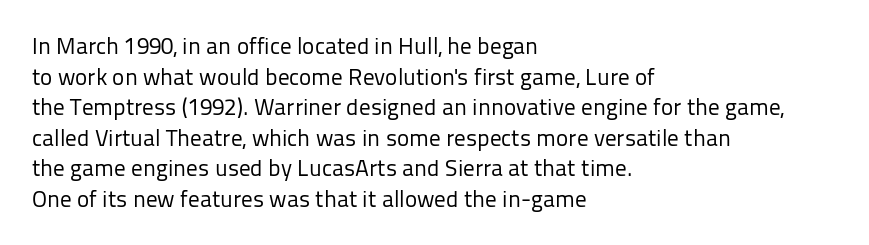
The image shows 23 px text type, upright; set left-aligned, normal line spacing (1.33x), normal letter spacing, not underlined.
